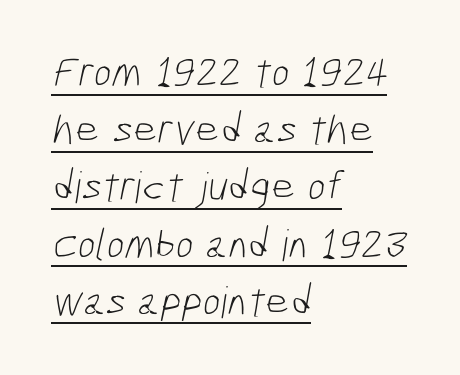
Q: Is the text bold? A: No.
Q: Is the typeface a serif or a sans-serif typeface? A: Sans-serif.
Q: Is the text underlined? A: Yes.
Q: How is the paragraph aligned? A: Left-aligned.
Q: Is the spacing between letters normal or unusually wide? A: Normal.
Q: Is the spacing between lines tight, normal or loose? A: Normal.
Q: Width (condensed, normal, or wide)? A: Condensed.
Q: Stroke contrast? A: Low.
Q: x-height? A: Medium.
Q: Monospaced? A: No.
